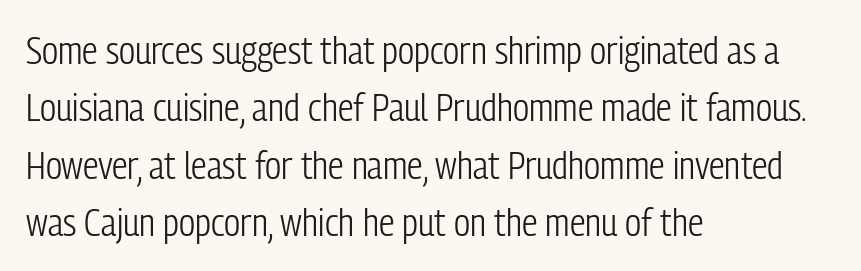
{"serif": "no", "italic": "no", "bold": "no", "weight": "light", "width": "condensed", "stroke_contrast": "low", "x_height": "medium", "monospaced": "no", "underline": "no", "align": "left", "line_spacing": "normal", "line_spacing_ratio": 1.47, "letter_spacing": "normal", "letter_spacing_em": 0.0, "glyph_px": 39}
